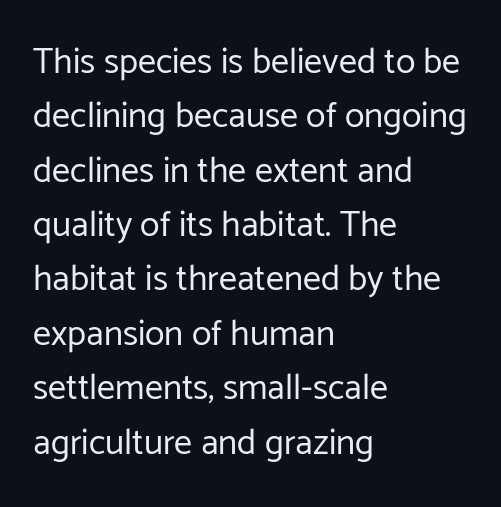
The image shows 36 px regular-weight sans-serif type, upright; set left-aligned, normal line spacing (1.51x), normal letter spacing, not underlined; low stroke contrast and a medium x-height.
